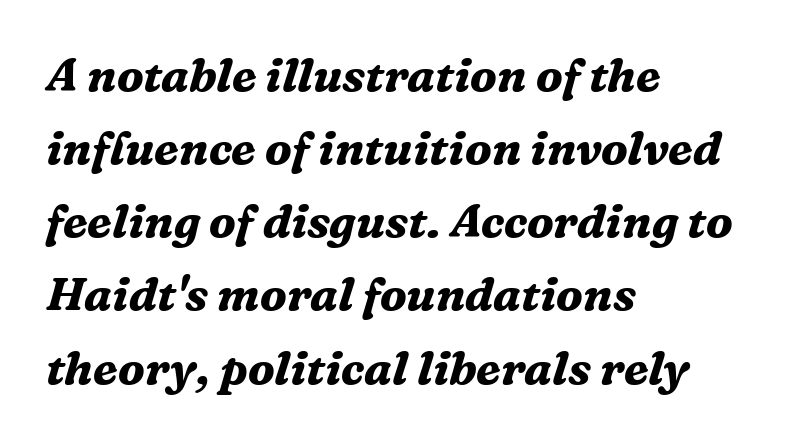
{"serif": "yes", "italic": "yes", "lean": "right", "slant_degrees": 16, "bold": "yes", "weight": "bold", "width": "normal", "stroke_contrast": "medium", "x_height": "medium", "monospaced": "no", "underline": "no", "align": "left", "line_spacing": "normal", "line_spacing_ratio": 1.59, "letter_spacing": "normal", "letter_spacing_em": 0.0, "glyph_px": 46}
